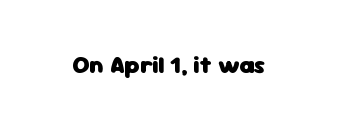
{"italic": "no", "bold": "yes", "underline": "no", "letter_spacing": "normal", "letter_spacing_em": 0.0, "glyph_px": 24}
